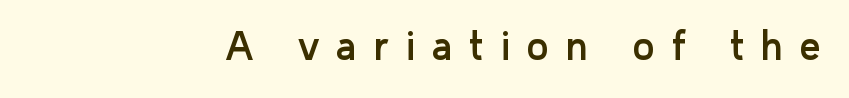
Unlike italic type, these characters show no tilt at all. Nobody drew a line under any word here. Nothing sits at the stroke ends, so this counts as sans-serif. The letters advance in unequal steps, a hallmark of proportional type. The face used here is rendered with a markedly widened letterfit.
